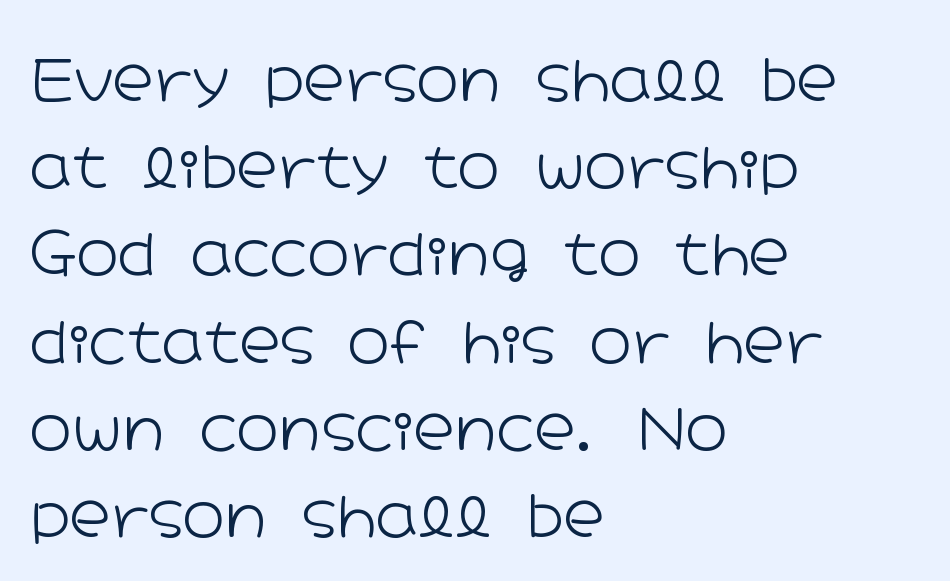
{"serif": "no", "italic": "no", "bold": "no", "weight": "light", "width": "wide", "stroke_contrast": "low", "x_height": "medium", "monospaced": "no", "underline": "no", "align": "left", "line_spacing": "normal", "line_spacing_ratio": 1.53, "letter_spacing": "normal", "letter_spacing_em": 0.0, "glyph_px": 57}
